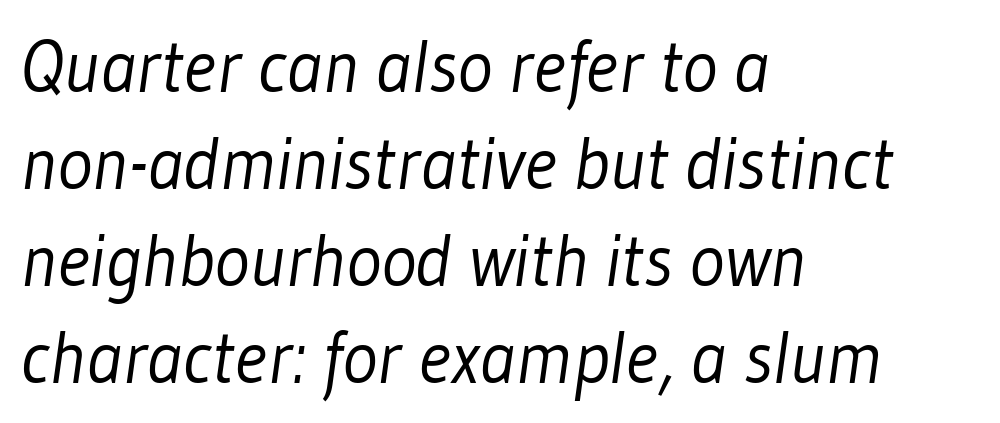
The letters advance in unequal steps, a hallmark of proportional type. Quick note: underline off. The text was rendered using a sans face with plain stroke endings. Short note: letters normally spaced. Quick note: interline space is typical. One-word summary of the alignment: left.
